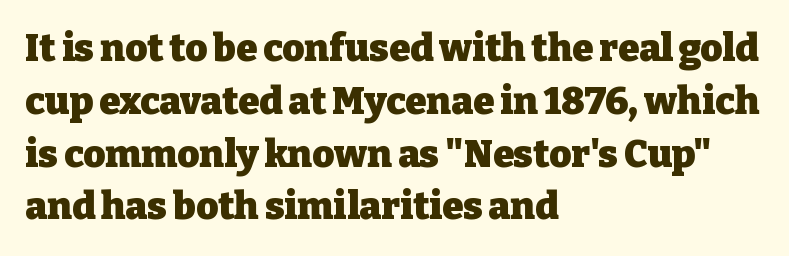
The typesetting leans heavy: a genuine bold. The space beneath each line is pristine and unruled. Default kerning and tracking; the words read as compact shapes. The lettering holds an erect, upright posture throughout. You could not count columns in this text — the font is proportionally spaced. The lines sit at an ordinary, default distance from one another.
